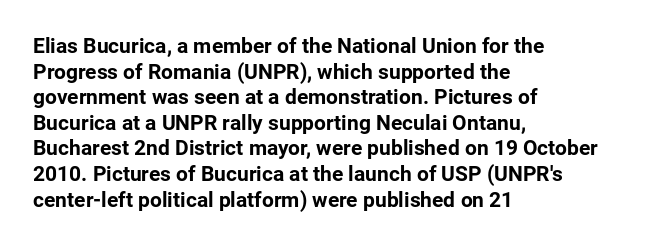
{"italic": "no", "bold": "yes", "underline": "no", "align": "left", "line_spacing_ratio": 1.22, "letter_spacing": "normal", "letter_spacing_em": 0.0, "glyph_px": 21}
